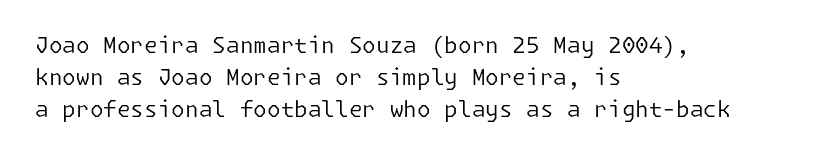
Q: Is the text bold? A: No.
Q: Is the text italic (slanted)? A: No, it is upright.
Q: Is the text underlined? A: No.
Q: How is the paragraph aligned? A: Left-aligned.
Q: Is the spacing between letters normal or unusually wide? A: Normal.
Q: Is the spacing between lines tight, normal or loose? A: Normal.
